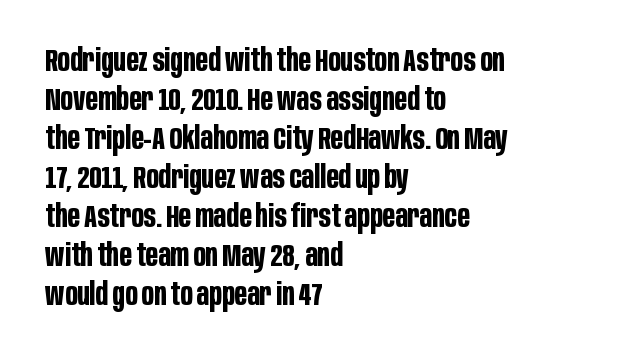
Every character sits straight up, as roman type does. Letters rest on an invisible, unmarked baseline. Tracking value appears to be zero — textbook default spacing. Students, this is bold: see how much ink each stroke carries.
